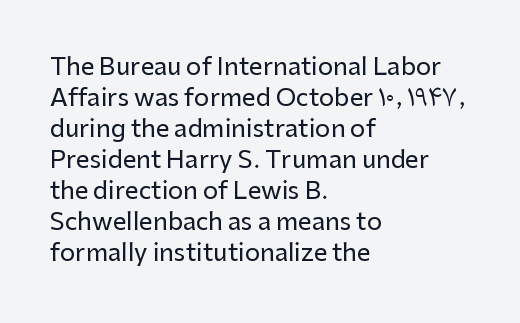
The image shows 24 px text type, upright; set left-aligned, normal line spacing (1.29x), normal letter spacing, not underlined.
